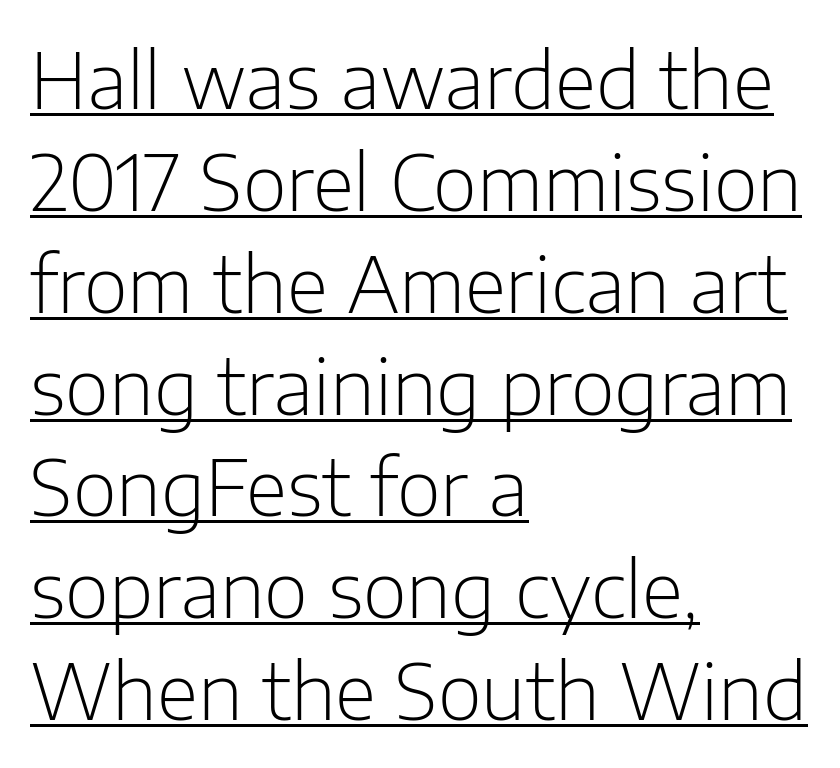
The image shows 76 px light sans-serif type, upright; set left-aligned, normal line spacing (1.34x), normal letter spacing, underlined; low stroke contrast and a medium x-height.
